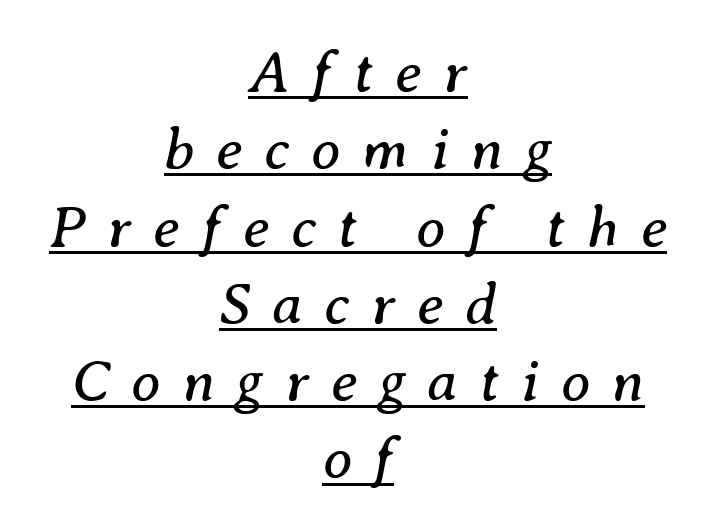
The image shows 59 px regular-weight serif type, italic (leaning right); set centered, normal line spacing (1.31x), unusually wide letter spacing (+0.37 em), underlined; medium stroke contrast and a medium x-height.
